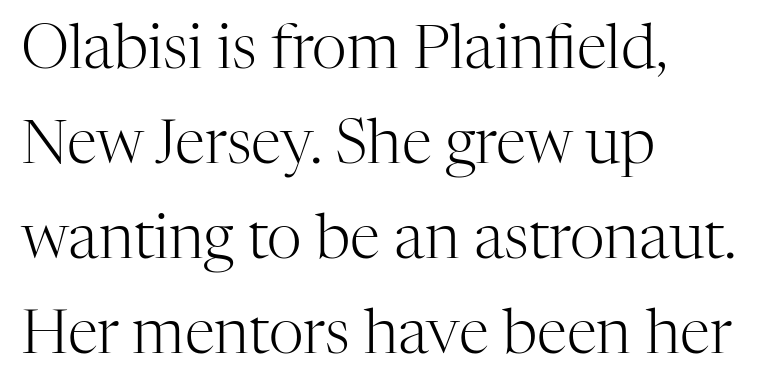
Q: Is the text bold? A: No.
Q: Is the text italic (slanted)? A: No, it is upright.
Q: Is the typeface a serif or a sans-serif typeface? A: Serif.
Q: Is the text underlined? A: No.
Q: How is the paragraph aligned? A: Left-aligned.
Q: Is the spacing between letters normal or unusually wide? A: Normal.
Q: Is the spacing between lines tight, normal or loose? A: Normal.
Q: Width (condensed, normal, or wide)? A: Normal.
Q: Stroke contrast? A: High.
Q: x-height? A: Medium.
Q: Monospaced? A: No.
